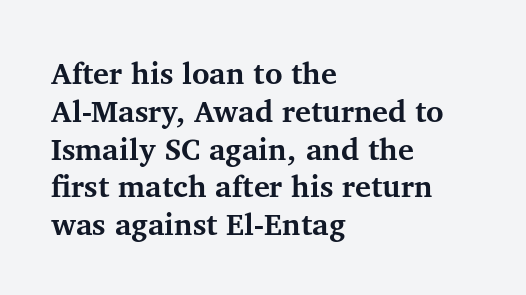
Proportional: the letters do not fall into vertical columns. The letterforms sit shoulder to shoulder at normal distance. Posture: upright roman. This block has exactly the height ordinary leading produces. Each row of text sits above clean, open space.
